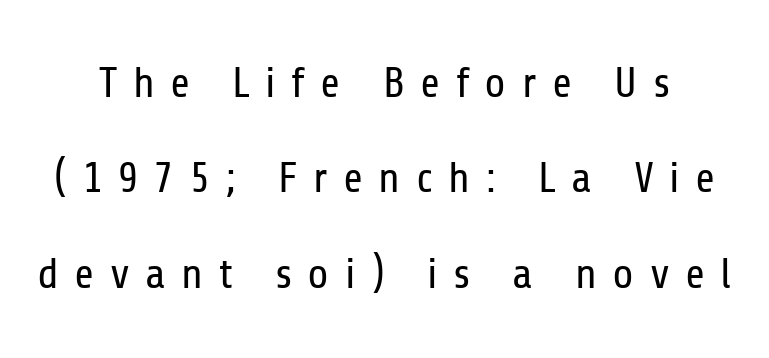
Glance below the letters and you will spot only blank space. The cut favours lightness, reaching ordinary text weight at its darkest. This sample has the flowing, uneven cadence of proportional lettering. I'd call this a sans setting — the letters go barefoot. You could fit nearly another row in the gap between these rows.
